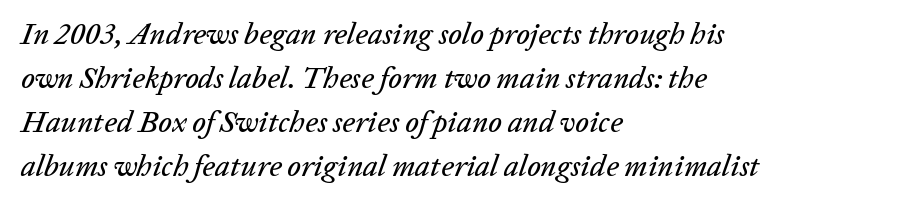
The image shows 30 px text type, italic (leaning right); set left-aligned, normal line spacing (1.47x), normal letter spacing, not underlined; low stroke contrast and a medium x-height.
